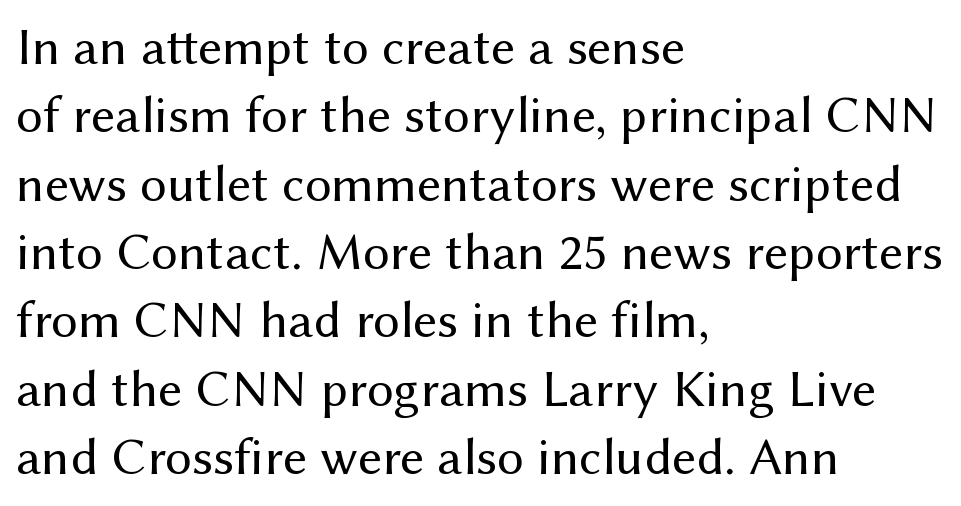
Character widths vary here, with narrow letters taking less room than wide ones. Vertically, the passage feels balanced, rows spaced as you'd expect. The letters stand upright; this is a roman face. The string is rendered with underlining switched off. Summary of weight: not heavy and not bold.
